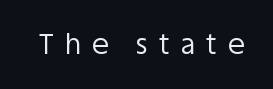
{"serif": "no", "italic": "no", "bold": "no", "weight": "regular", "width": "normal", "stroke_contrast": "low", "x_height": "large", "monospaced": "no", "underline": "no", "letter_spacing": "wide", "letter_spacing_em": 0.39, "glyph_px": 28}
